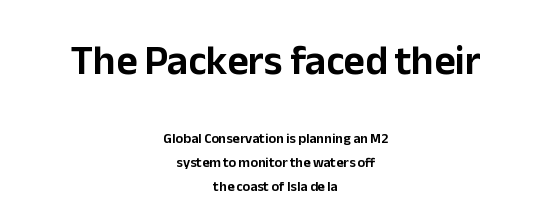
{"serif": "no", "italic": "no", "width": "normal", "stroke_contrast": "low", "x_height": "medium", "monospaced": "no", "underline": "no", "align": "center", "line_spacing_ratio": 1.71, "letter_spacing": "normal", "letter_spacing_em": 0.0, "larger_block": "first", "size_ratio": 2.93, "glyph_px": 41}
